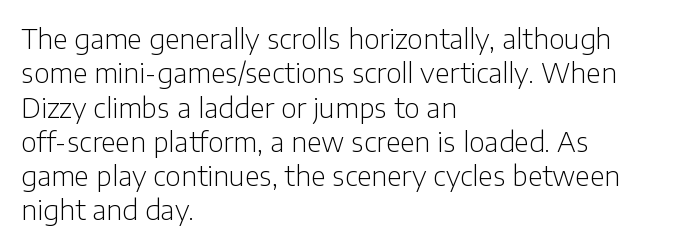
The letterforms sit at book weight or below. Honestly, the letter spacing is just normal — you wouldn't notice it. The type sits square on the baseline with zero lean. Unmarked baselines from the first word to the last. The text block is weighted toward the left margin, trailing off unevenly rightward. The designer left line spacing at the default.
